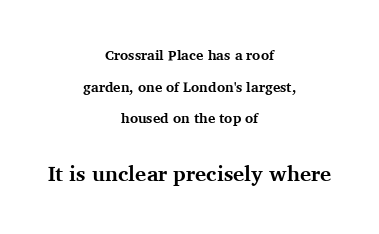
{"italic": "no", "bold": "yes", "underline": "no", "align": "center", "line_spacing": "loose", "line_spacing_ratio": 2.26, "letter_spacing": "normal", "letter_spacing_em": 0.0, "larger_block": "second", "size_ratio": 1.5, "glyph_px": 21}
